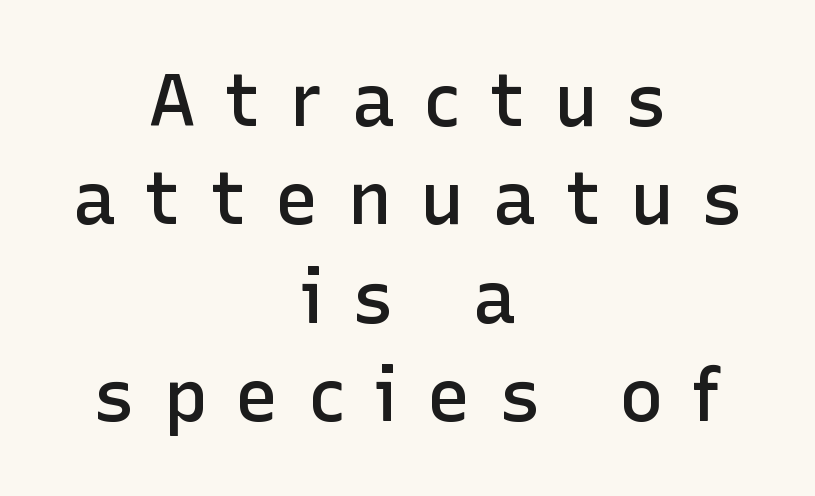
Q: Is the text bold? A: Semi-bold.
Q: Is the text italic (slanted)? A: No, it is upright.
Q: Is the typeface a serif or a sans-serif typeface? A: Sans-serif.
Q: Is the text underlined? A: No.
Q: How is the paragraph aligned? A: Centered.
Q: Is the spacing between letters normal or unusually wide? A: Unusually wide.
Q: Is the spacing between lines tight, normal or loose? A: Normal.
Q: Width (condensed, normal, or wide)? A: Normal.
Q: Stroke contrast? A: Low.
Q: x-height? A: Medium.
Q: Monospaced? A: No.
